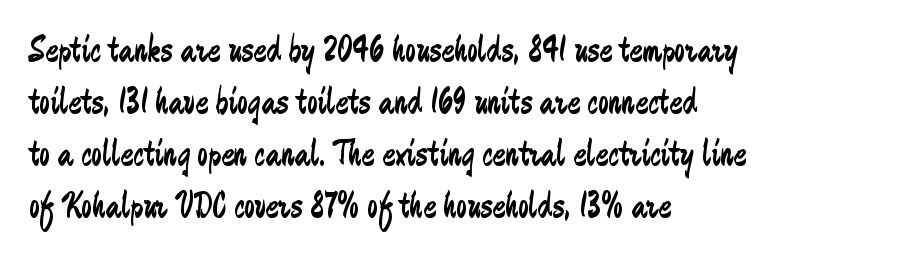
There is no visible air inserted between adjacent glyphs. Stroke mass is kept to a normal reading level or below. Quick note: interline space is typical. The letters carry no serifs — their stems end cleanly without finishing strokes.
